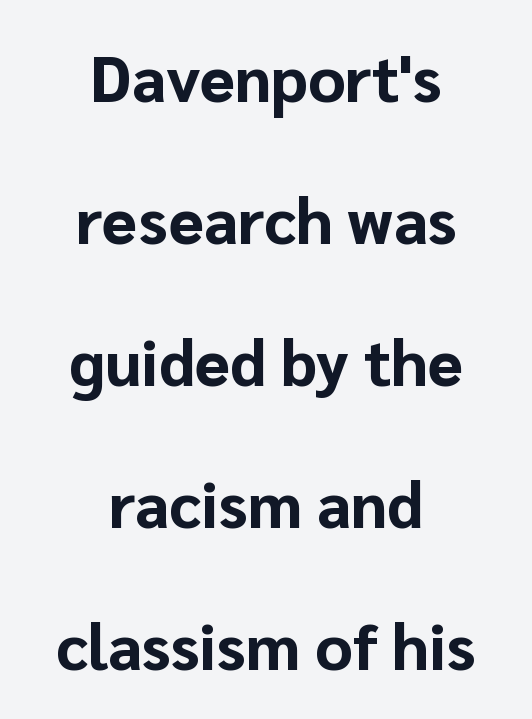
Rows of type keep a wide berth in the vertical direction. This is roman type, the default non-slanted kind. The line texture is even and compact thanks to regular tracking. Think of a printed novel: that variable character pitch is what you see here.
